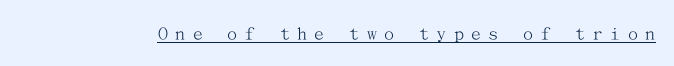
{"italic": "no", "bold": "no", "underline": "yes", "letter_spacing": "wide", "letter_spacing_em": 0.37, "glyph_px": 20}
